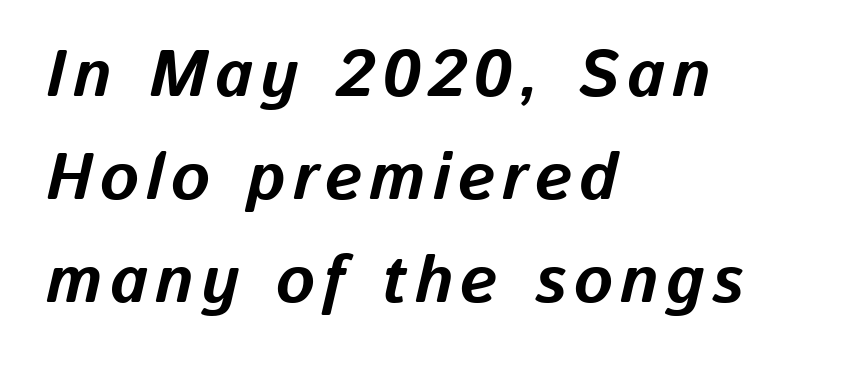
Q: Is the text bold? A: Yes.
Q: Is the text italic (slanted)? A: Yes, it leans right by about 13 degrees.
Q: Is the text underlined? A: No.
Q: How is the paragraph aligned? A: Left-aligned.
Q: Is the spacing between lines tight, normal or loose? A: Normal.
Q: Width (condensed, normal, or wide)? A: Normal.
Q: Stroke contrast? A: Low.
Q: x-height? A: Medium.
Q: Monospaced? A: No.
